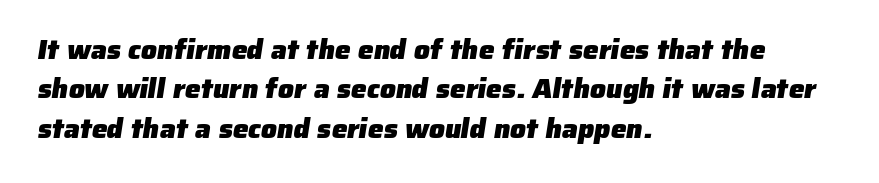
{"serif": "no", "bold": "yes", "weight": "heavy", "width": "normal", "stroke_contrast": "low", "x_height": "medium", "monospaced": "no", "underline": "no", "align": "left", "line_spacing": "normal", "line_spacing_ratio": 1.41, "letter_spacing": "normal", "letter_spacing_em": 0.0, "glyph_px": 28}
